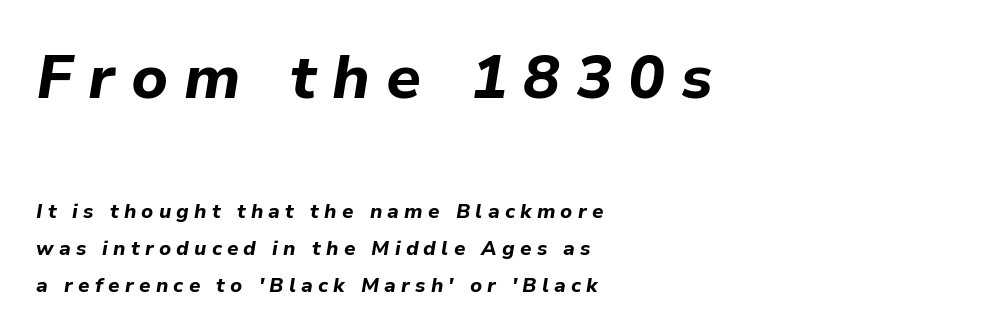
These lines were composed using italics. Decoration check: the copy has no underline. Look at the glyph heights: the upper group is clearly the bigger setting. The letters are spread apart with noticeably loose tracking.
